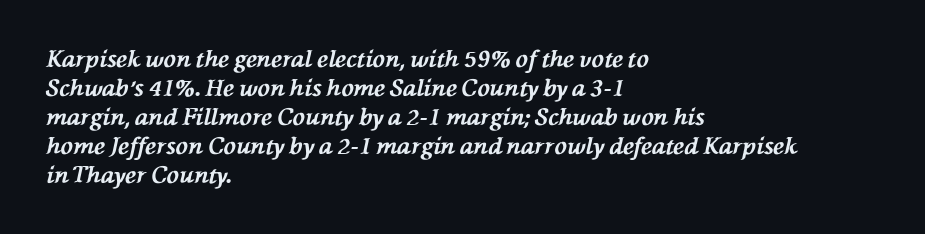
{"italic": "yes", "lean": "left", "slant_degrees": 76, "bold": "yes", "underline": "no", "align": "left", "line_spacing": "normal", "line_spacing_ratio": 1.26, "letter_spacing": "normal", "letter_spacing_em": 0.0, "glyph_px": 23}
